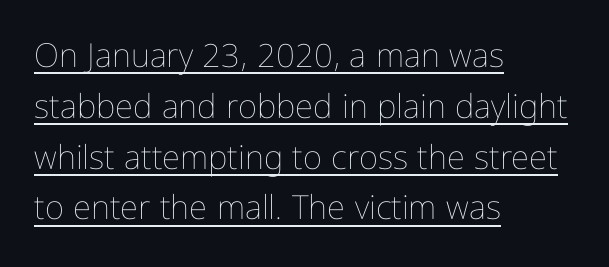
{"italic": "no", "bold": "no", "weight": "thin", "width": "condensed", "stroke_contrast": "low", "x_height": "medium", "monospaced": "no", "underline": "yes", "align": "left", "line_spacing": "normal", "line_spacing_ratio": 1.54, "letter_spacing": "normal", "letter_spacing_em": 0.0, "glyph_px": 33}
